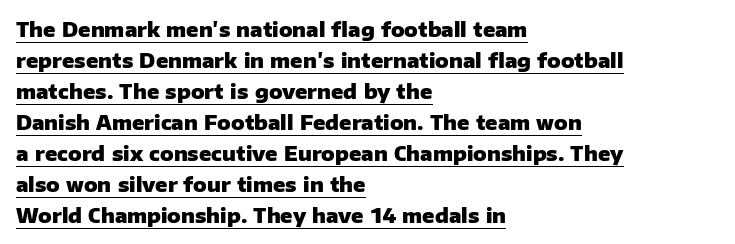
{"italic": "no", "bold": "yes", "underline": "yes", "align": "left", "line_spacing": "normal", "line_spacing_ratio": 1.55, "letter_spacing": "normal", "letter_spacing_em": 0.0, "glyph_px": 20}
